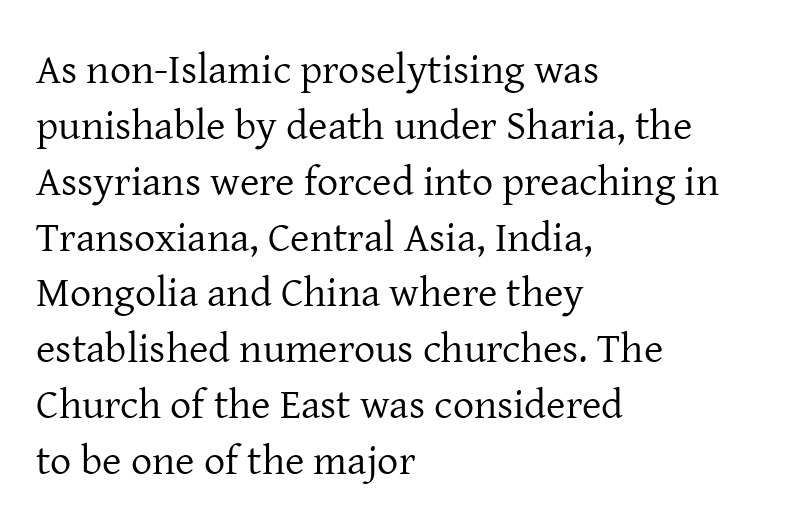
Q: Is the text bold? A: No.
Q: Is the text italic (slanted)? A: No, it is upright.
Q: Is the typeface a serif or a sans-serif typeface? A: Serif.
Q: Is the text underlined? A: No.
Q: How is the paragraph aligned? A: Left-aligned.
Q: Is the spacing between letters normal or unusually wide? A: Normal.
Q: Is the spacing between lines tight, normal or loose? A: Normal.
Q: Width (condensed, normal, or wide)? A: Normal.
Q: Stroke contrast? A: Low.
Q: x-height? A: Medium.
Q: Monospaced? A: No.
